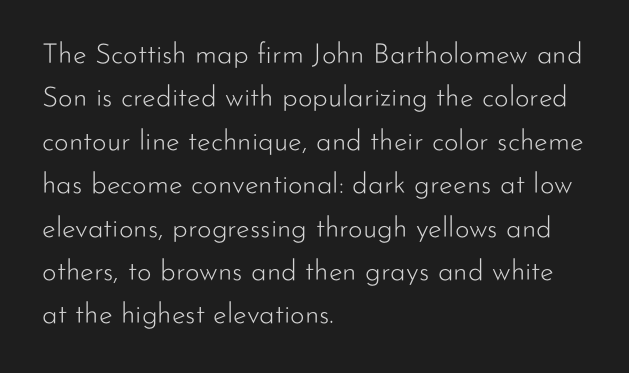
The image shows 28 px light sans-serif type, upright; set left-aligned, normal line spacing (1.55x), normal letter spacing, not underlined; low stroke contrast and a small x-height.
